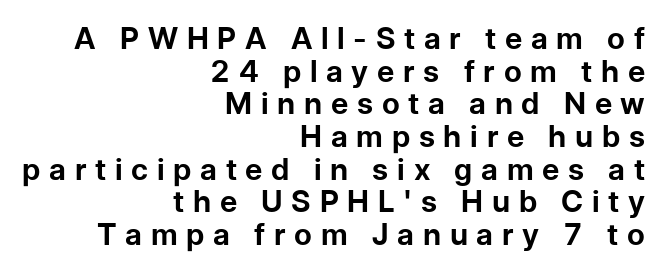
Honestly, the rows look squashed on top of each other. Quick note: underline off. Right-aligned paragraph, ragged on the left. This rendering widens character spacing well past its baseline value. The designer went with a sans here, leaving each stem footless. Tall strokes in this sample are plumb rather than angled.
